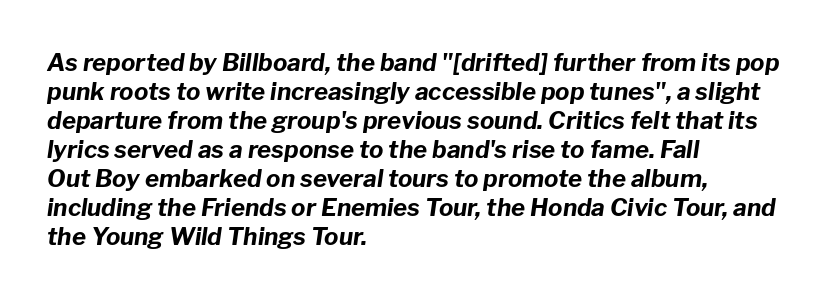
{"italic": "yes", "lean": "right", "slant_degrees": 8, "bold": "yes", "underline": "no", "align": "left", "line_spacing_ratio": 1.21, "letter_spacing": "normal", "letter_spacing_em": 0.0, "glyph_px": 24}
